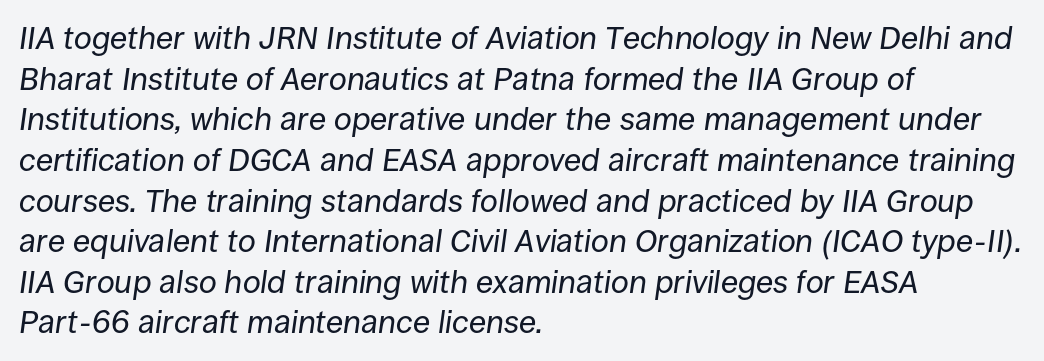
The image shows 32 px regular-weight type, italic (leaning right); set left-aligned, normal line spacing (1.27x), normal letter spacing, not underlined; low stroke contrast and a large x-height.
